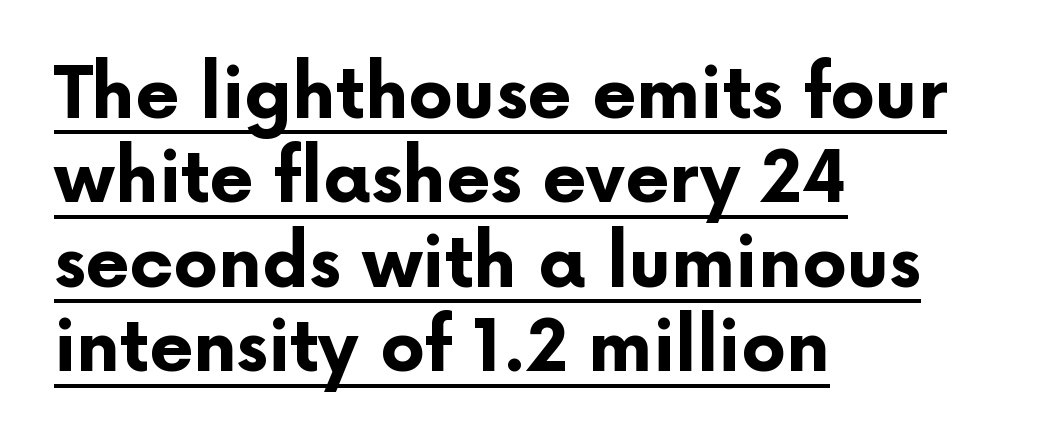
The image shows 71 px bold sans-serif type, upright; set left-aligned, line spacing 1.19x, normal letter spacing, underlined; low stroke contrast and a medium x-height.
